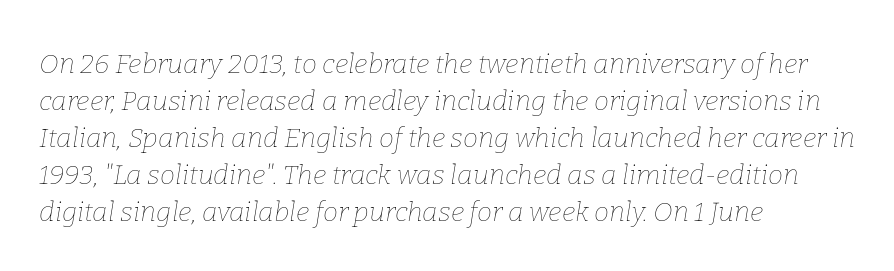
The rag falls on the right side of this text block. What stands out about the letter spacing? Nothing — it is the standard amount. Yep, that's italic — everything's leaning. The characters are drawn with everyday or finer stroke widths. Is there much room between lines? A standard amount, neither cramped nor airy.
